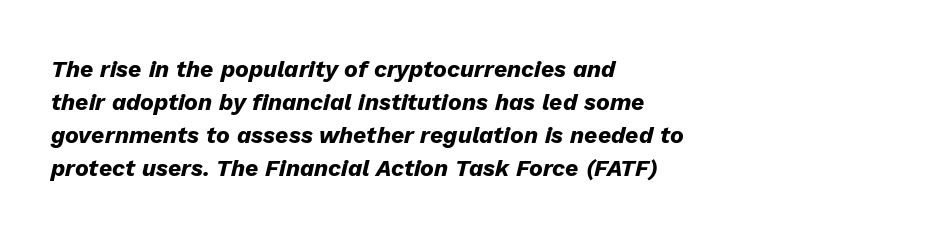
The image shows 23 px bold type, italic (leaning right); set left-aligned, normal line spacing (1.43x), normal letter spacing, not underlined.
